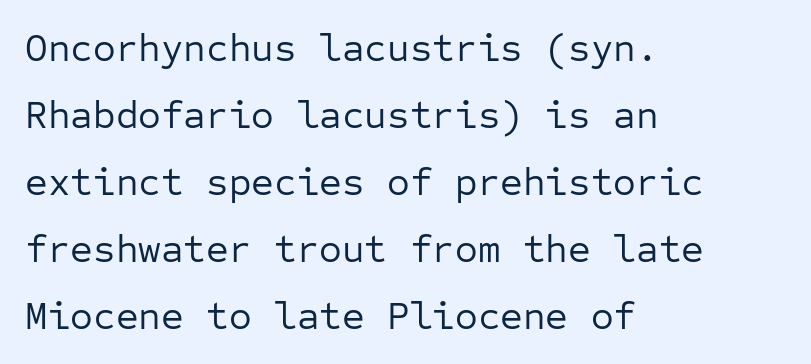
Default kerning and tracking; the words read as compact shapes. The string is rendered with underlining switched off. The type family on display is of the sans-serif kind. The passage shown is not bold in any degree. The passage shown is typed in a monospace face where columns stay perfectly aligned.
